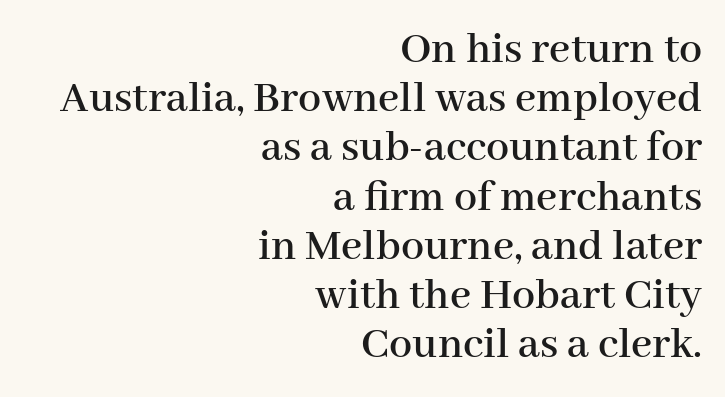
{"serif": "yes", "italic": "no", "width": "normal", "stroke_contrast": "high", "x_height": "medium", "monospaced": "no", "underline": "no", "align": "right", "line_spacing": "tight", "line_spacing_ratio": 1.07, "letter_spacing": "normal", "letter_spacing_em": 0.0, "glyph_px": 46}
